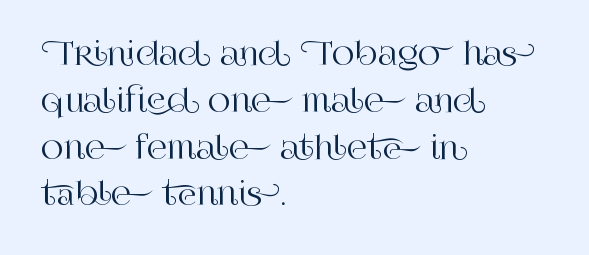
Q: Is the text italic (slanted)? A: No, it is upright.
Q: Is the typeface a serif or a sans-serif typeface? A: Serif.
Q: Is the text underlined? A: No.
Q: How is the paragraph aligned? A: Left-aligned.
Q: Is the spacing between letters normal or unusually wide? A: Normal.
Q: Is the spacing between lines tight, normal or loose? A: Normal.
Q: Width (condensed, normal, or wide)? A: Normal.
Q: Stroke contrast? A: High.
Q: x-height? A: Large.
Q: Monospaced? A: No.
